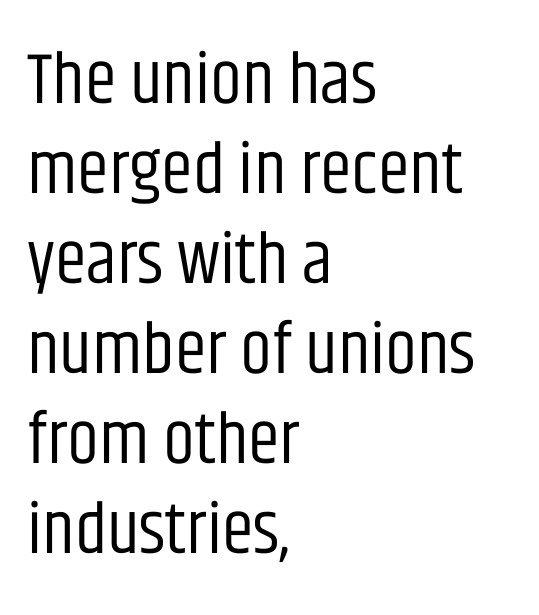
The image shows 72 px regular-weight, condensed sans-serif type, upright; set left-aligned, normal line spacing (1.25x), normal letter spacing, not underlined; low stroke contrast and a large x-height.
